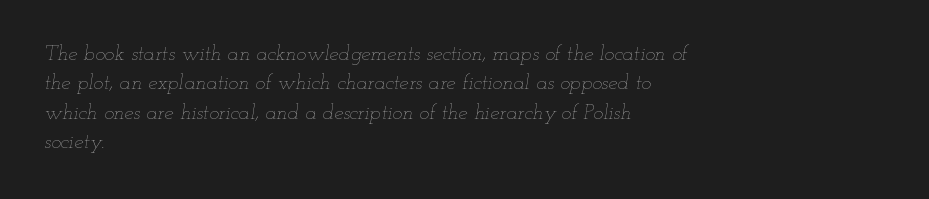
The image shows 21 px text type, italic (leaning right); set left-aligned, normal line spacing (1.4x), normal letter spacing, not underlined.
